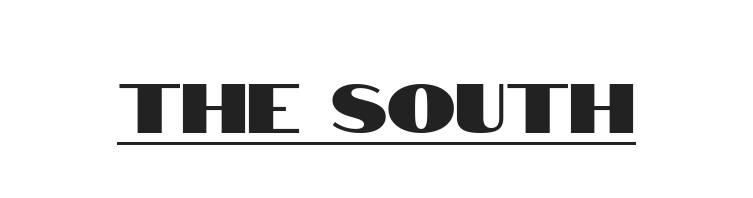
Each line of the rendering has a horizontal stroke beneath the glyphs. The designer went with a sans here, leaving each stem footless. Here the designer chose a conventional face with non-uniform glyph widths. Tall strokes in this sample are plumb rather than angled. Letter spacing: default.
